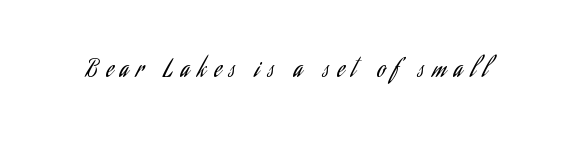
The image shows 23 px text type; set unusually wide letter spacing (+0.35 em), not underlined.
